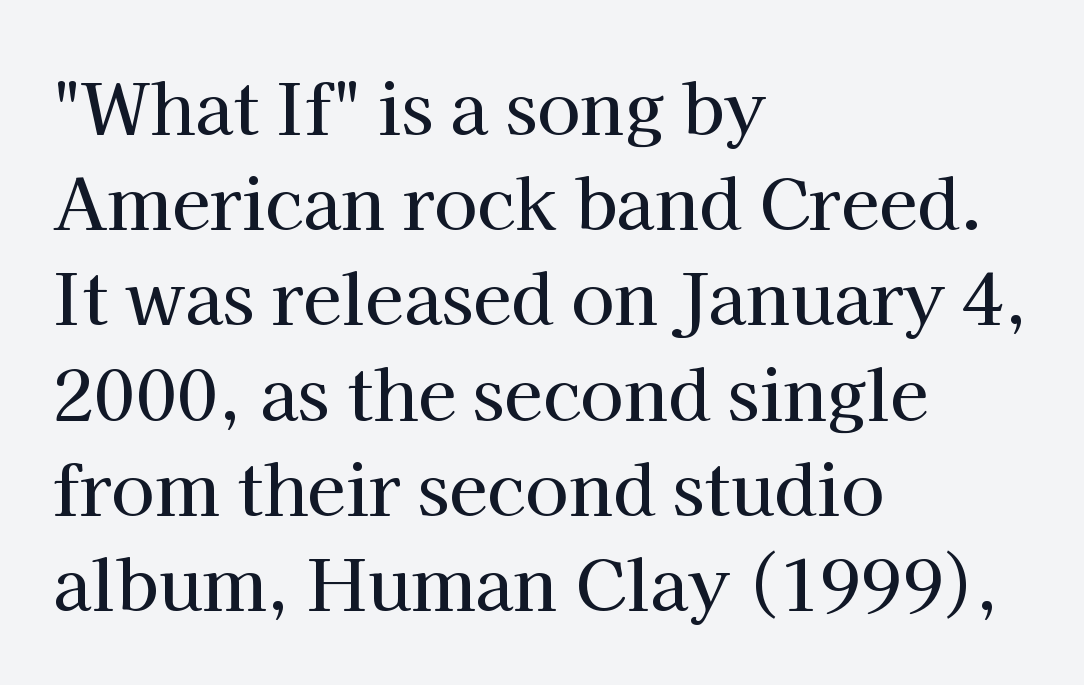
The image shows 70 px serif type, upright; set left-aligned, normal line spacing (1.36x), normal letter spacing, not underlined; high stroke contrast and a medium x-height.
